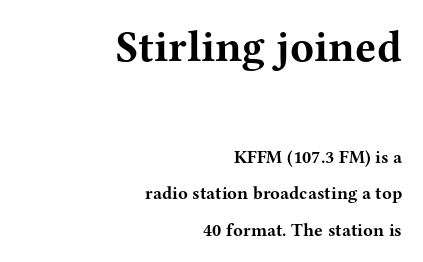
{"serif": "yes", "italic": "no", "bold": "yes", "weight": "bold", "width": "wide", "stroke_contrast": "medium", "x_height": "medium", "monospaced": "no", "underline": "no", "align": "right", "line_spacing": "loose", "line_spacing_ratio": 2.03, "letter_spacing": "normal", "letter_spacing_em": 0.0, "larger_block": "first", "size_ratio": 2.44, "glyph_px": 44}
